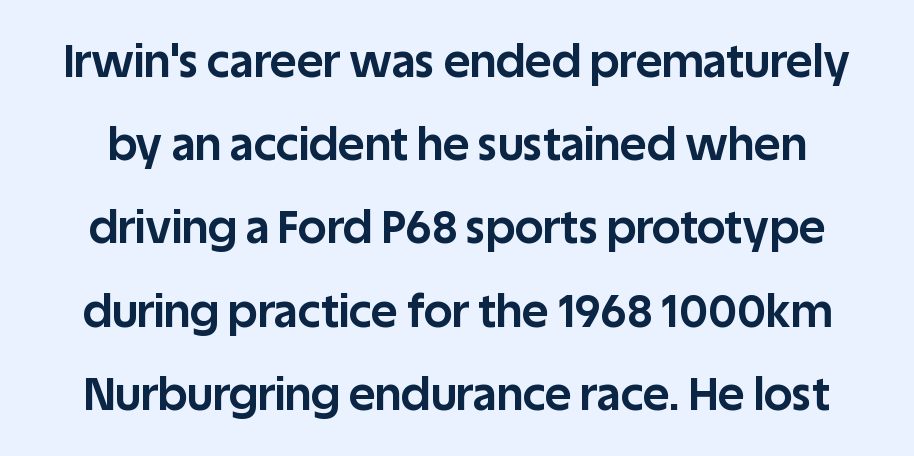
{"serif": "no", "italic": "no", "bold": "yes", "weight": "bold", "width": "normal", "stroke_contrast": "low", "x_height": "large", "monospaced": "no", "underline": "no", "line_spacing_ratio": 1.85, "letter_spacing": "normal", "letter_spacing_em": 0.0, "glyph_px": 45}
